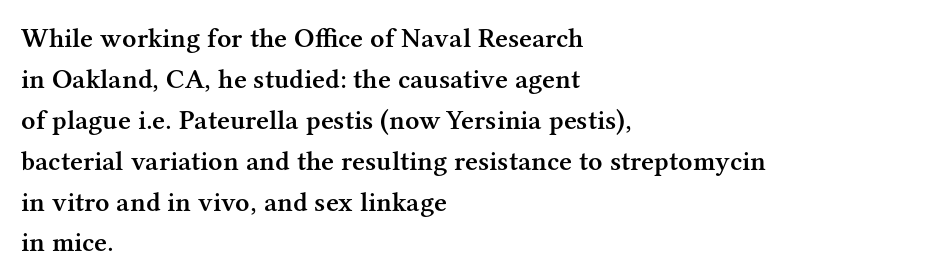
Casual observation: everything's shoved over to the left. Spacing verdict: proportional, widths tailored to each character. Posture: vertical. Evenly set lines give the paragraph a standard silhouette. The characters display serif detailing at their extremities. Slightly chunky letters — semibold, I'd say, not full bold.
